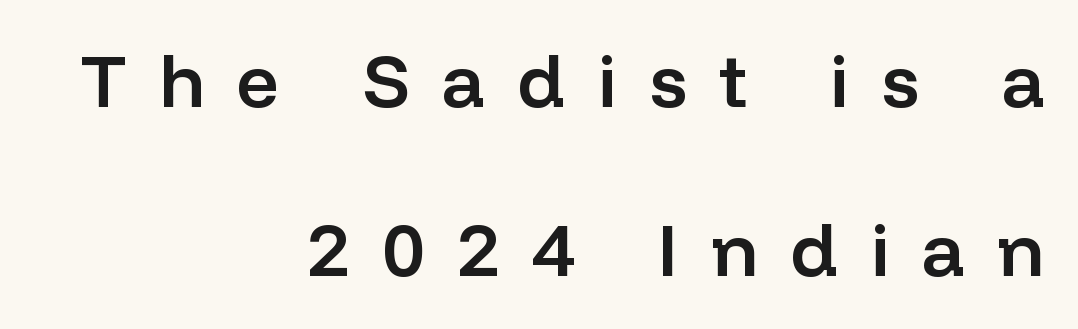
Descender tails drop into unmarked territory. The glyphs in this specimen are sans serif. Do the letters lean? They stand straight. The passage shown is typed in a proportional face where columns would drift. Heft: intermediate — a semibold. The line texture is sparse and dotted thanks to wide tracking.
